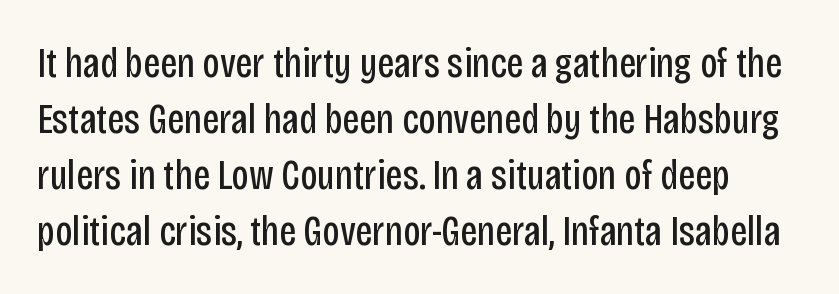
{"serif": "no", "italic": "no", "bold": "no", "weight": "regular", "width": "condensed", "stroke_contrast": "low", "x_height": "large", "monospaced": "no", "underline": "no", "line_spacing": "normal", "line_spacing_ratio": 1.3, "letter_spacing": "normal", "letter_spacing_em": 0.0, "glyph_px": 43}
